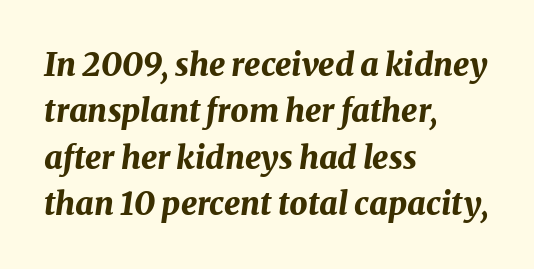
Q: Is the text bold? A: Yes.
Q: Is the text italic (slanted)? A: Yes, it leans right by about 8 degrees.
Q: Is the text underlined? A: No.
Q: How is the paragraph aligned? A: Left-aligned.
Q: Is the spacing between letters normal or unusually wide? A: Normal.
Q: Is the spacing between lines tight, normal or loose? A: Normal.
Q: Width (condensed, normal, or wide)? A: Normal.
Q: Stroke contrast? A: Medium.
Q: x-height? A: Medium.
Q: Monospaced? A: No.
